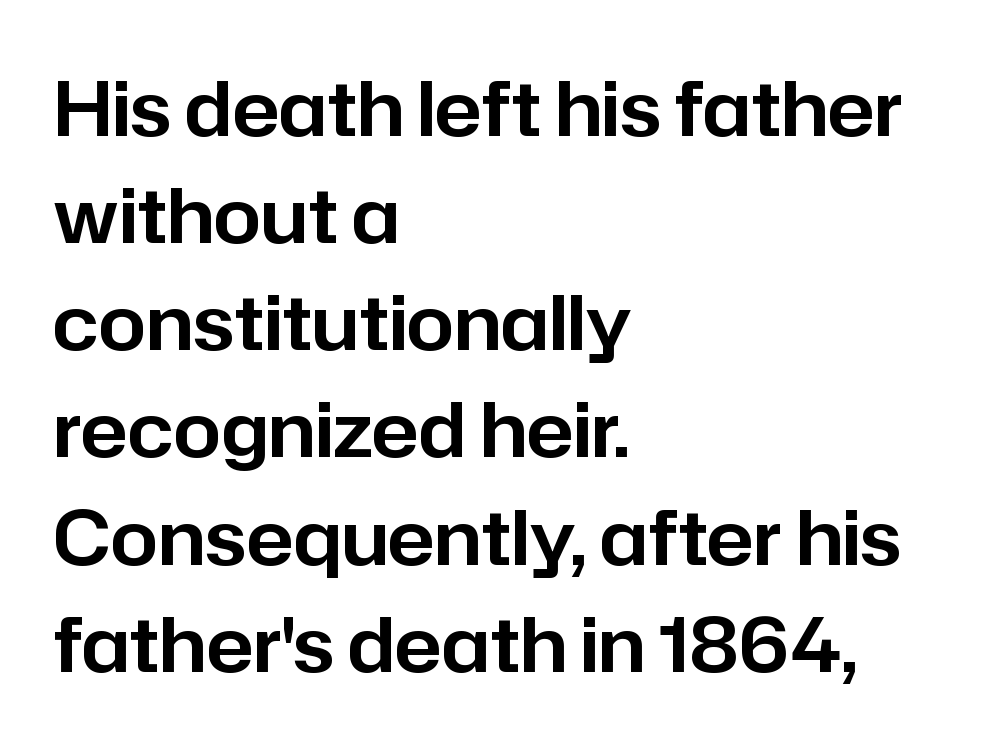
The image shows 76 px sans-serif type, upright; set left-aligned, normal line spacing (1.41x), normal letter spacing, not underlined; low stroke contrast and a medium x-height.
